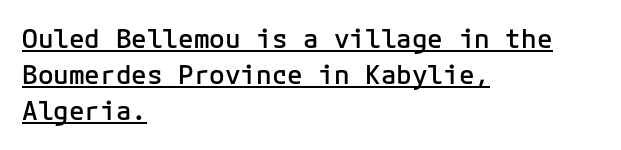
The image shows 26 px text type, upright; set left-aligned, normal line spacing (1.39x), normal letter spacing, underlined.
